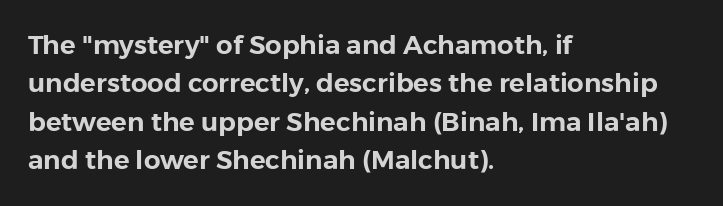
Q: Is the text italic (slanted)? A: No, it is upright.
Q: Is the text underlined? A: No.
Q: How is the paragraph aligned? A: Left-aligned.
Q: Is the spacing between letters normal or unusually wide? A: Normal.
Q: Is the spacing between lines tight, normal or loose? A: Normal.
